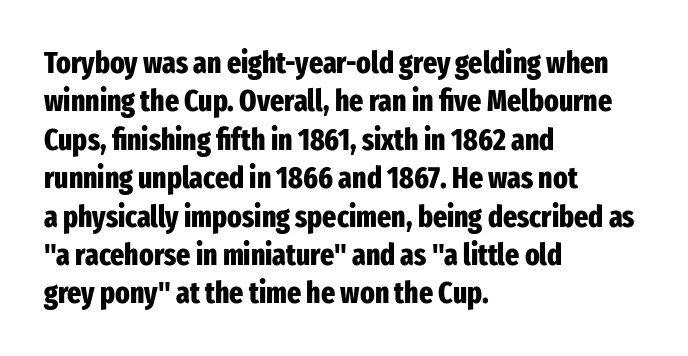
{"serif": "no", "italic": "no", "bold": "yes", "weight": "heavy", "width": "condensed", "stroke_contrast": "low", "x_height": "medium", "monospaced": "no", "underline": "no", "align": "left", "line_spacing": "normal", "line_spacing_ratio": 1.28, "letter_spacing": "normal", "letter_spacing_em": 0.0, "glyph_px": 30}
